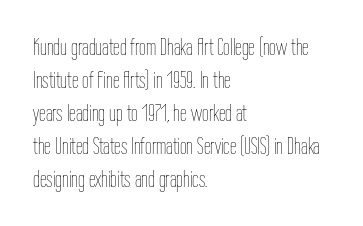
The image shows 24 px text type, upright; set left-aligned, normal line spacing (1.37x), normal letter spacing, not underlined.
